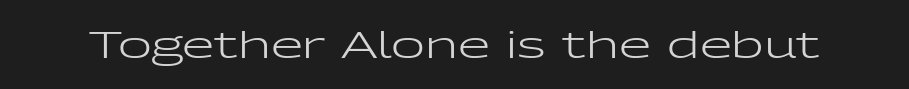
Font category for this specimen: sans-serif. Characters follow at the spacing the type designer built in. Lines of text with bare space underneath. The face used here is proportionally spaced, like ordinary book or web type.
